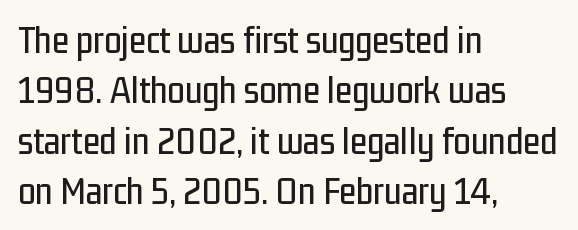
Q: Is the text italic (slanted)? A: No, it is upright.
Q: Is the typeface a serif or a sans-serif typeface? A: Sans-serif.
Q: Is the text underlined? A: No.
Q: How is the paragraph aligned? A: Left-aligned.
Q: Is the spacing between letters normal or unusually wide? A: Normal.
Q: Is the spacing between lines tight, normal or loose? A: Normal.
Q: Width (condensed, normal, or wide)? A: Condensed.
Q: Stroke contrast? A: Low.
Q: x-height? A: Medium.
Q: Monospaced? A: No.
